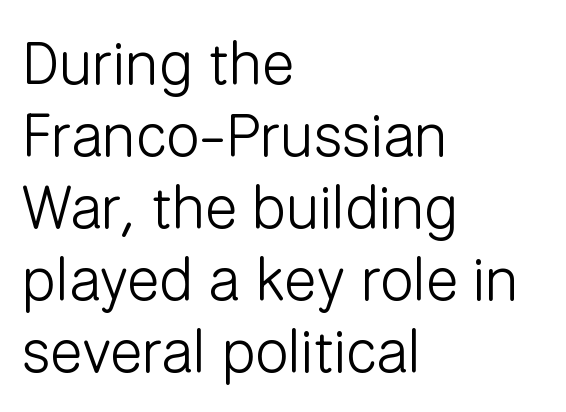
Q: Is the text bold? A: No.
Q: Is the text italic (slanted)? A: No, it is upright.
Q: Is the typeface a serif or a sans-serif typeface? A: Sans-serif.
Q: Is the text underlined? A: No.
Q: How is the paragraph aligned? A: Left-aligned.
Q: Is the spacing between letters normal or unusually wide? A: Normal.
Q: Width (condensed, normal, or wide)? A: Normal.
Q: Stroke contrast? A: Low.
Q: x-height? A: Medium.
Q: Monospaced? A: No.
